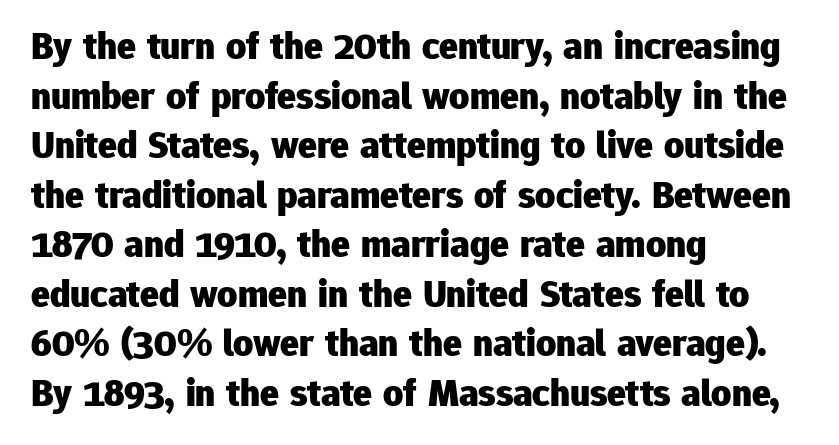
Type style note: lacks serifs. The block of text has a typical density, with ordinary space between rows. The compositor pushed each line to the left boundary. Ordinary non-slanted type is in use. Chunky letters — that's bold for sure. Note the varied advance widths — an 'i' is clearly narrower than an 'm'.
